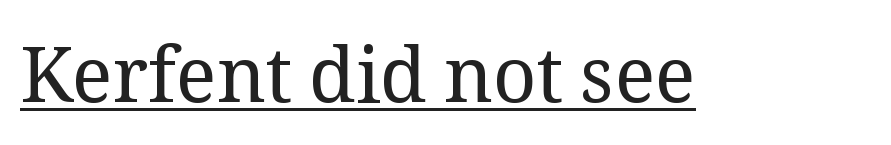
Q: Is the text bold? A: No.
Q: Is the text italic (slanted)? A: No, it is upright.
Q: Is the typeface a serif or a sans-serif typeface? A: Serif.
Q: Is the text underlined? A: Yes.
Q: Is the spacing between letters normal or unusually wide? A: Normal.
Q: Width (condensed, normal, or wide)? A: Normal.
Q: Stroke contrast? A: Medium.
Q: x-height? A: Medium.
Q: Monospaced? A: No.
